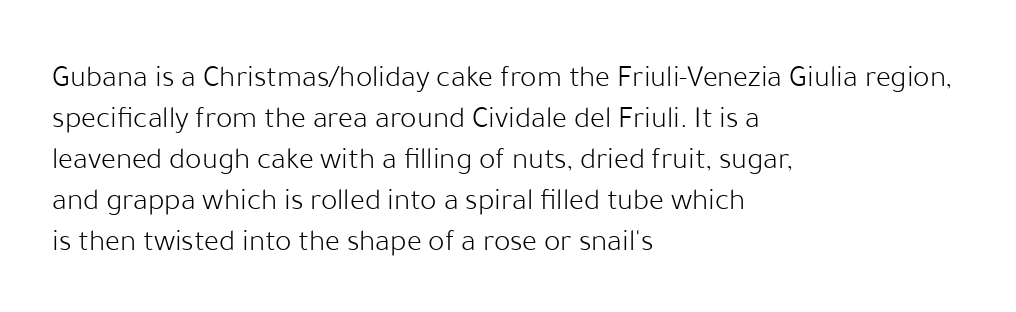
Rows of type keep a routine distance in the vertical direction. The type sits square on the baseline with zero lean. Stroke thickness stays within the range of a standard reading face or lighter. These lines are set flush left with a ragged right edge. Between one letter and the next there's only the usual sliver of space.
